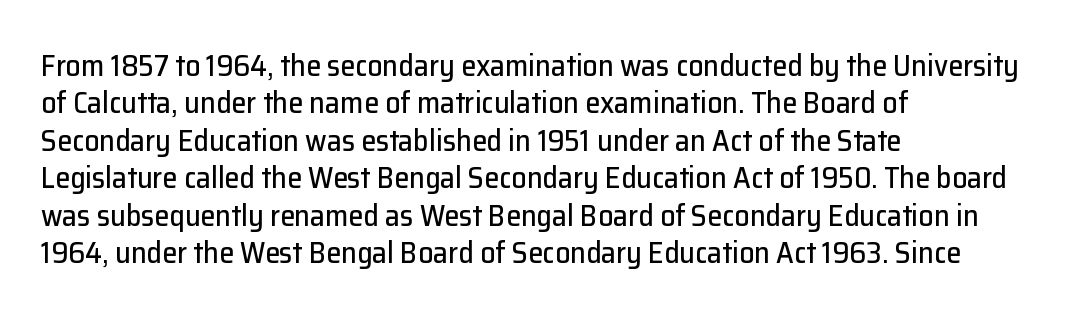
The image shows 30 px sans-serif type, upright; set left-aligned, normal line spacing (1.25x), normal letter spacing, not underlined; low stroke contrast and a medium x-height.
